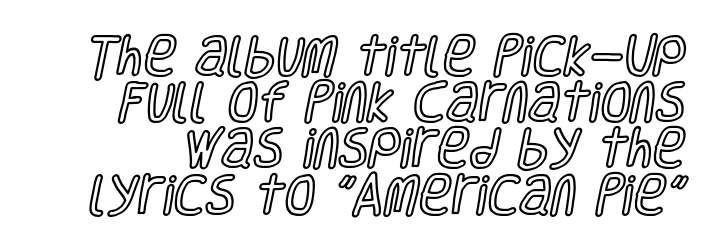
The image shows 44 px condensed type; set tight line spacing (1.05x), normal letter spacing, not underlined; a large x-height.
